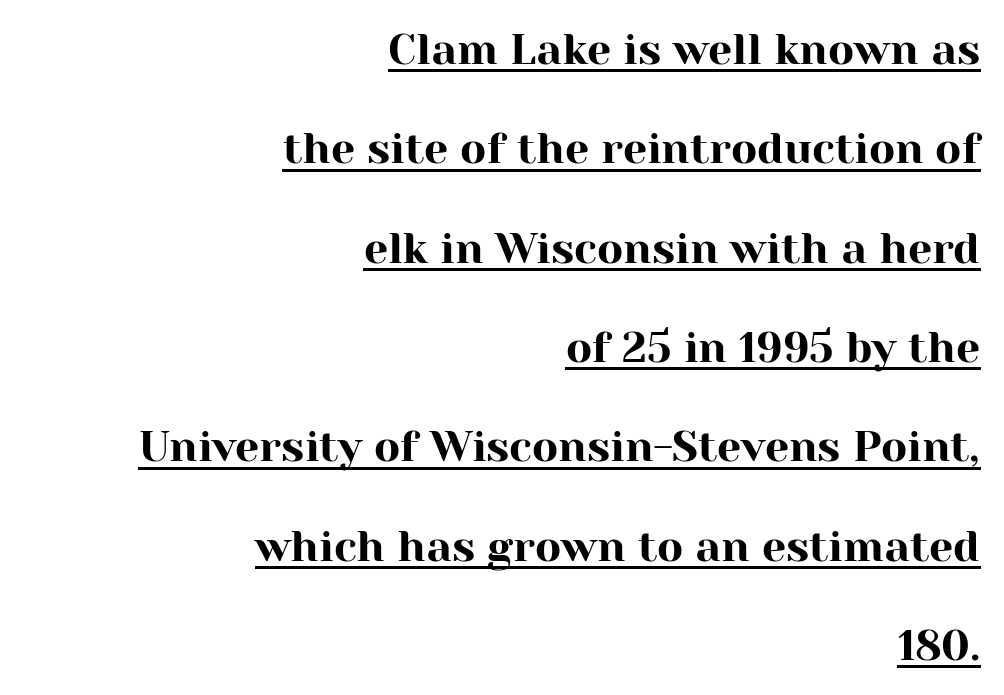
This sample is right-justified, so line beginnings fall wherever the words allow. Do the letters lean? They stand straight. Standard letterfit; no display-style spreading of the glyphs. Underline: present. I'd call this a serif setting — the letters wear small feet. This sample trades compactness for vertical openness between lines.
